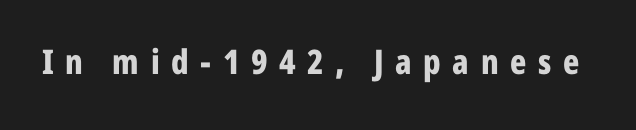
Do the characters align in a grid? No, the font is proportional. The strip under each line holds only bare page. What weight is shown? A full bold with thick strokes. In terms of letterform style, serifs are entirely absent. What stands out about the letter spacing? Its width — letters are far apart. This is roman type, the default non-slanted kind.
